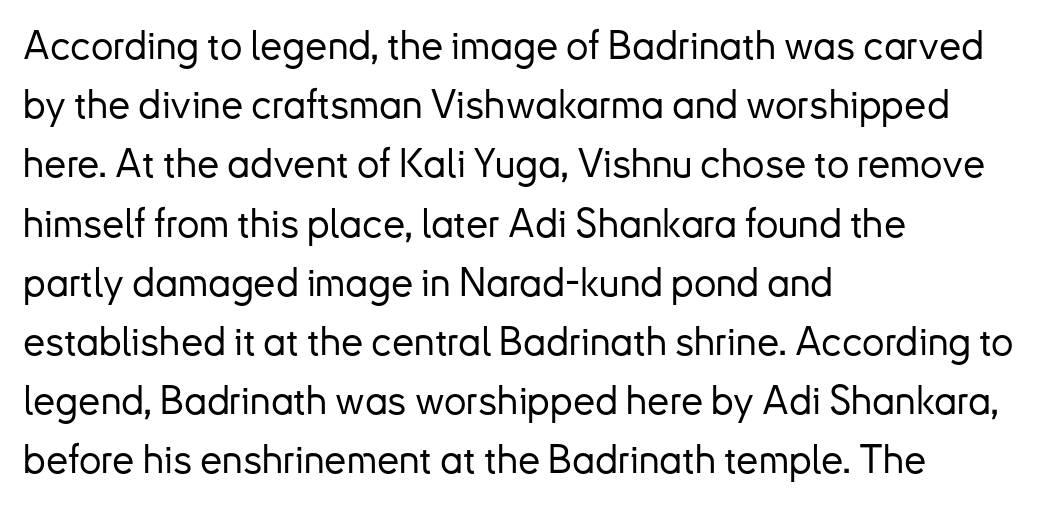
{"serif": "no", "italic": "no", "width": "normal", "stroke_contrast": "low", "x_height": "small", "monospaced": "no", "underline": "no", "align": "left", "line_spacing": "normal", "line_spacing_ratio": 1.48, "letter_spacing": "normal", "letter_spacing_em": 0.0, "glyph_px": 40}
